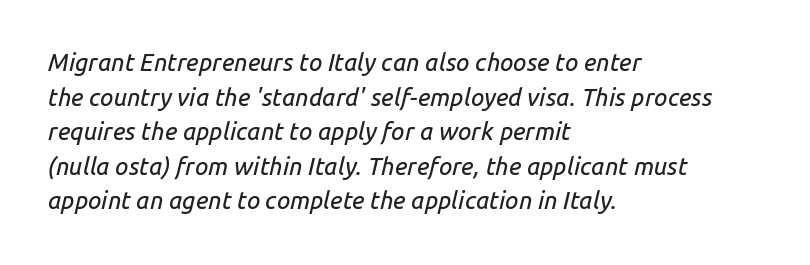
This sample uses plain, unmodified letter spacing. The lines are quadded left. It's the slanting kind of type. Only glyphs here, with clear space below each row.
